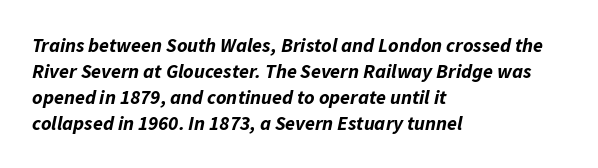
Compared with ordinary roman type, these characters are visibly tilted. Bare-footed words on every line. Normally led — the rows are evenly, conventionally spaced. Weight check: bold — yes, fully. The paragraph shown leans on its left margin.
